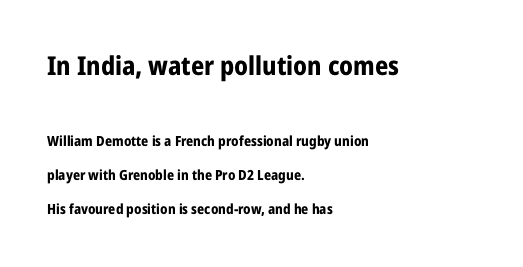
{"italic": "no", "bold": "yes", "underline": "no", "align": "left", "line_spacing": "loose", "line_spacing_ratio": 2.43, "letter_spacing": "normal", "letter_spacing_em": 0.0, "larger_block": "first", "size_ratio": 1.86, "glyph_px": 26}
